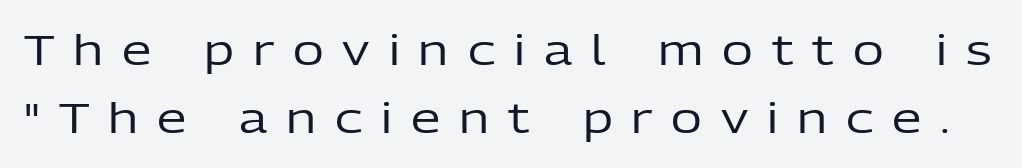
{"serif": "no", "italic": "no", "bold": "no", "weight": "regular", "width": "normal", "stroke_contrast": "low", "x_height": "medium", "monospaced": "no", "underline": "no", "line_spacing": "normal", "line_spacing_ratio": 1.63, "letter_spacing": "wide", "letter_spacing_em": 0.45, "glyph_px": 42}
